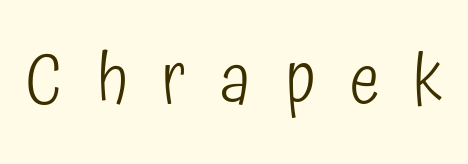
{"serif": "no", "italic": "no", "bold": "no", "weight": "light", "width": "condensed", "stroke_contrast": "low", "x_height": "medium", "monospaced": "no", "underline": "no", "letter_spacing": "wide", "letter_spacing_em": 0.48, "glyph_px": 71}
